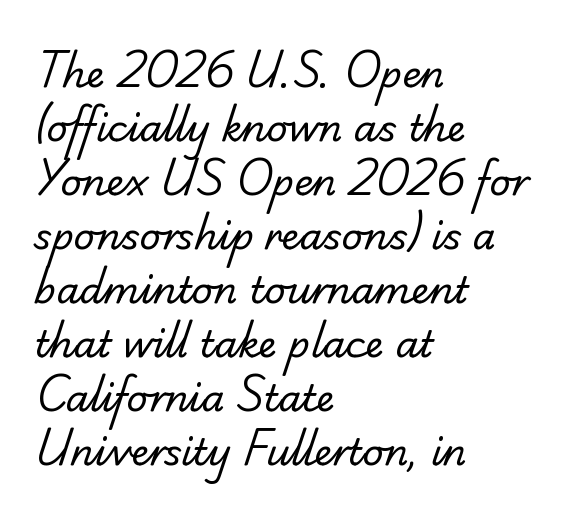
Q: Is the text bold? A: No.
Q: Is the typeface a serif or a sans-serif typeface? A: Serif.
Q: Is the text underlined? A: No.
Q: How is the paragraph aligned? A: Left-aligned.
Q: Is the spacing between letters normal or unusually wide? A: Normal.
Q: Is the spacing between lines tight, normal or loose? A: Normal.
Q: Width (condensed, normal, or wide)? A: Normal.
Q: Stroke contrast? A: Low.
Q: x-height? A: Small.
Q: Monospaced? A: No.
